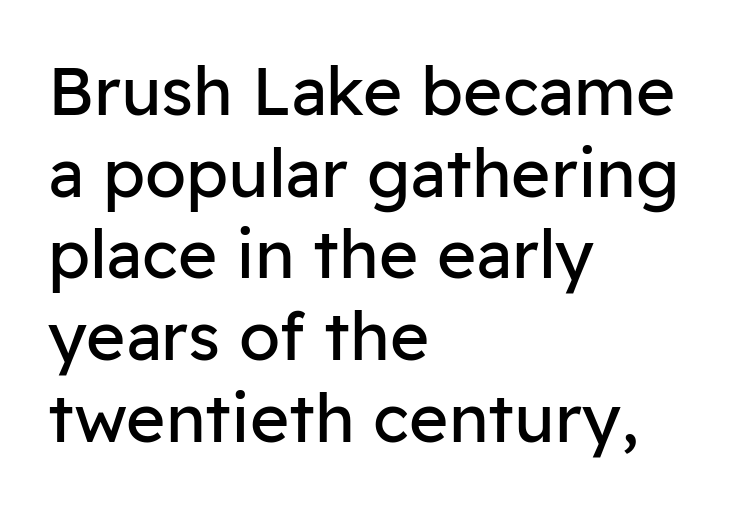
Q: Is the text bold? A: No.
Q: Is the text italic (slanted)? A: No, it is upright.
Q: Is the typeface a serif or a sans-serif typeface? A: Sans-serif.
Q: Is the text underlined? A: No.
Q: How is the paragraph aligned? A: Left-aligned.
Q: Is the spacing between letters normal or unusually wide? A: Normal.
Q: Width (condensed, normal, or wide)? A: Normal.
Q: Stroke contrast? A: Low.
Q: x-height? A: Medium.
Q: Monospaced? A: No.
